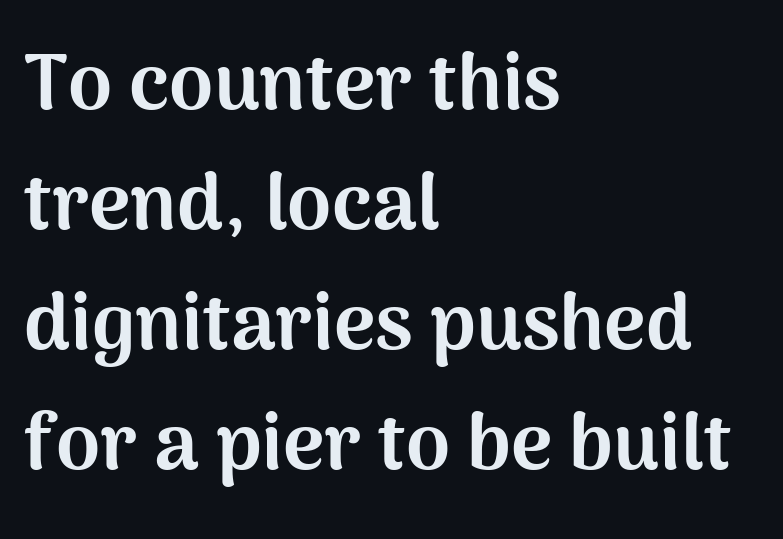
These lines are rendered in a variable-pitch font. The horizontal fit of the characters is conventional and even. Serif or sans? Sans — the stroke terminals are bare. The axis of the letterforms is exactly vertical. Horizontally, the lines are justified to the leading edge only.
